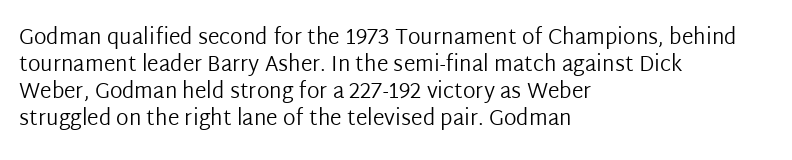
Q: Is the text bold? A: No.
Q: Is the text italic (slanted)? A: No, it is upright.
Q: Is the text underlined? A: No.
Q: How is the paragraph aligned? A: Left-aligned.
Q: Is the spacing between letters normal or unusually wide? A: Normal.
Q: Is the spacing between lines tight, normal or loose? A: Normal.
